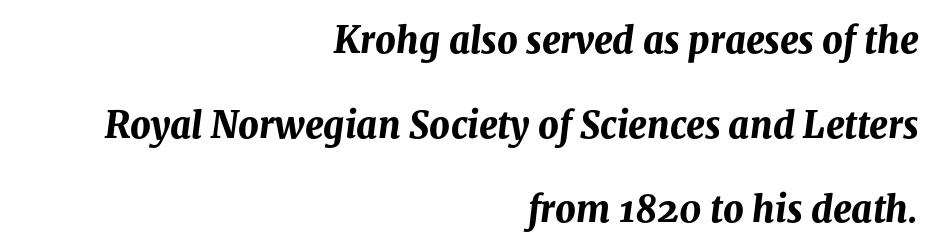
Q: Is the text bold? A: Yes.
Q: Is the text italic (slanted)? A: Yes, it leans right by about 8 degrees.
Q: Is the text underlined? A: No.
Q: How is the paragraph aligned? A: Right-aligned.
Q: Is the spacing between letters normal or unusually wide? A: Normal.
Q: Is the spacing between lines tight, normal or loose? A: Loose.
Q: Width (condensed, normal, or wide)? A: Normal.
Q: Stroke contrast? A: Medium.
Q: x-height? A: Medium.
Q: Monospaced? A: No.
